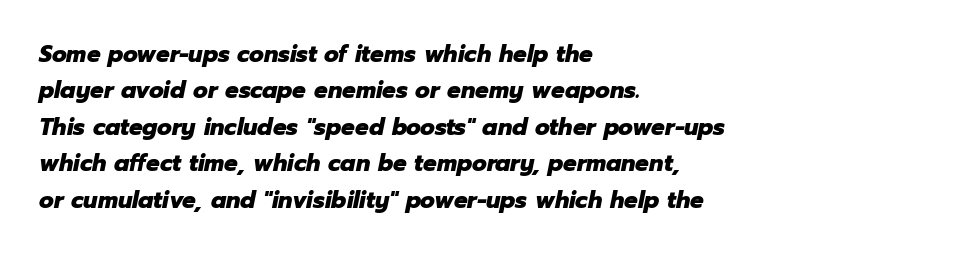
The image shows 24 px bold type, italic (leaning right); set left-aligned, normal line spacing (1.52x), normal letter spacing, not underlined.
